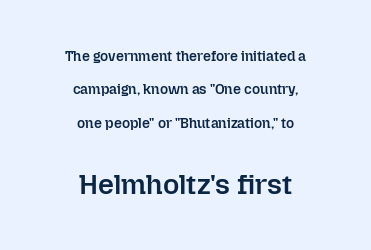
The image shows 28 px semibold type, upright; set centered, loose line spacing (2.38x), normal letter spacing, not underlined; the second (bottom) block is 2.0x larger; low stroke contrast and a medium x-height.
